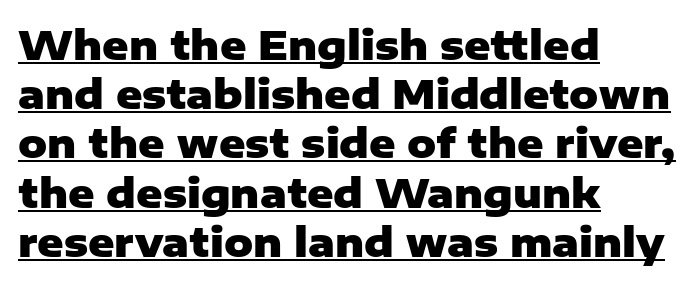
{"serif": "no", "italic": "no", "bold": "yes", "weight": "heavy", "width": "normal", "stroke_contrast": "low", "x_height": "medium", "monospaced": "no", "underline": "yes", "align": "left", "line_spacing_ratio": 1.23, "letter_spacing": "normal", "letter_spacing_em": 0.0, "glyph_px": 40}
